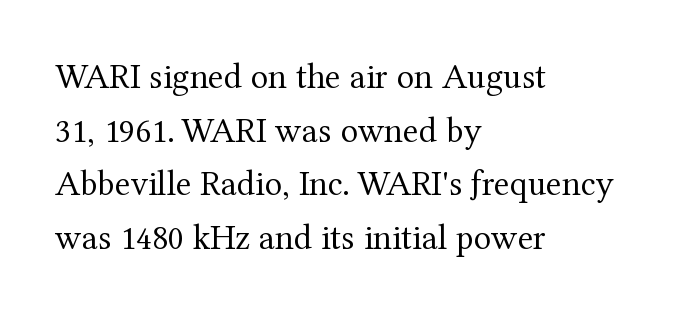
The image shows 36 px regular-weight serif type, upright; set left-aligned, normal line spacing (1.49x), normal letter spacing, not underlined; medium stroke contrast and a medium x-height.
